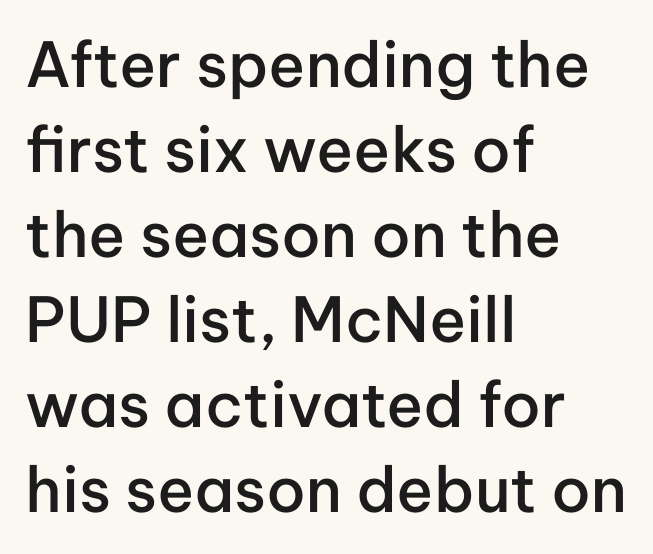
Q: Is the text bold? A: Semi-bold.
Q: Is the text italic (slanted)? A: No, it is upright.
Q: Is the typeface a serif or a sans-serif typeface? A: Sans-serif.
Q: Is the text underlined? A: No.
Q: How is the paragraph aligned? A: Left-aligned.
Q: Is the spacing between letters normal or unusually wide? A: Normal.
Q: Is the spacing between lines tight, normal or loose? A: Normal.
Q: Width (condensed, normal, or wide)? A: Normal.
Q: Stroke contrast? A: Low.
Q: x-height? A: Medium.
Q: Monospaced? A: No.
